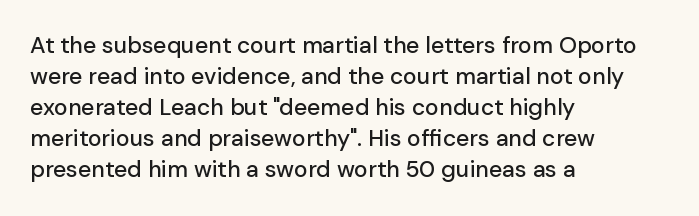
The designer left line spacing at the default. Glance below the letters and you will spot only blank space. The letters sit at their default tracking, neither squeezed nor spread. If you drew a line through each stem, it would be perfectly vertical. The compositor pushed each line to the left boundary.
